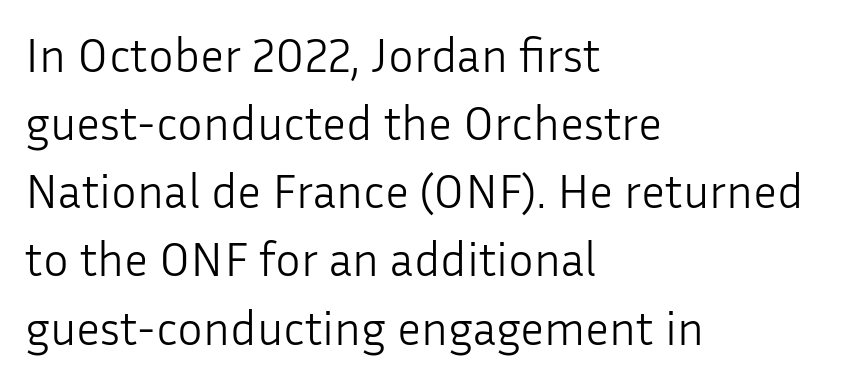
The image shows 48 px light sans-serif type, upright; set left-aligned, normal line spacing (1.42x), normal letter spacing, not underlined; low stroke contrast and a medium x-height.
